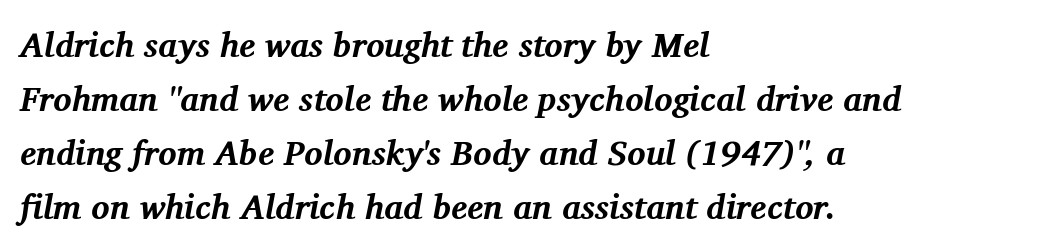
One-word summary of the alignment: left. Character widths vary here, with narrow letters taking less room than wide ones. Emphasis by weight is at full strength: bold. Are there feet on the stems? There are — it's a serif. The letters sit at their default tracking, neither squeezed nor spread. Regular leading.
